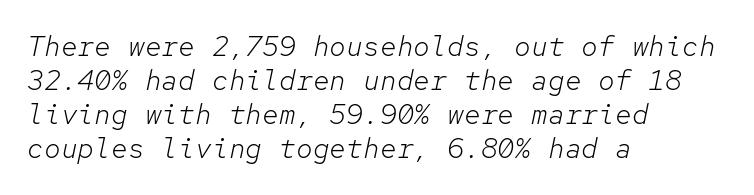
The image shows 28 px light type, italic (leaning right), monospaced; set left-aligned, line spacing 1.22x, normal letter spacing, not underlined; low stroke contrast and a medium x-height.
